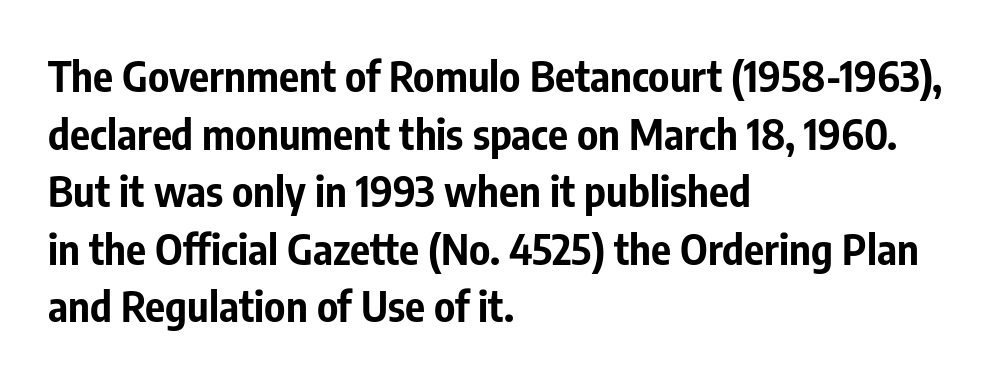
Q: Is the text bold? A: Yes.
Q: Is the text italic (slanted)? A: No, it is upright.
Q: Is the typeface a serif or a sans-serif typeface? A: Sans-serif.
Q: Is the text underlined? A: No.
Q: How is the paragraph aligned? A: Left-aligned.
Q: Is the spacing between letters normal or unusually wide? A: Normal.
Q: Is the spacing between lines tight, normal or loose? A: Normal.
Q: Width (condensed, normal, or wide)? A: Condensed.
Q: Stroke contrast? A: Low.
Q: x-height? A: Medium.
Q: Monospaced? A: No.
